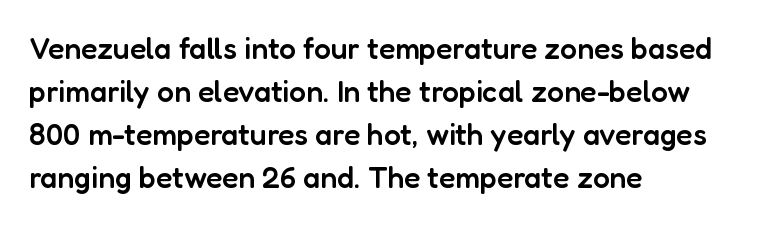
{"serif": "no", "italic": "no", "bold": "semi", "weight": "semibold", "width": "normal", "stroke_contrast": "low", "x_height": "medium", "monospaced": "no", "underline": "no", "align": "left", "line_spacing": "normal", "line_spacing_ratio": 1.43, "letter_spacing": "normal", "letter_spacing_em": 0.0, "glyph_px": 30}
